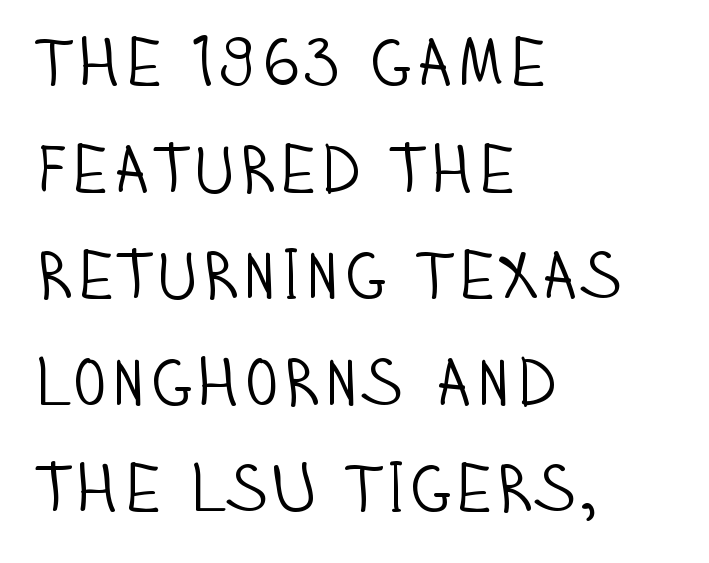
Whoever set this chose a conventional vertical rhythm. Look at the tracking — it's just the regular setting, nothing added. Check the space under the baseline: it is left empty. Do the characters align in a grid? No, the font is proportional. Reading down the block, your eye returns to a fixed left position each line. Is the stroke heavy? The answer is a plain regular-or-lighter.
